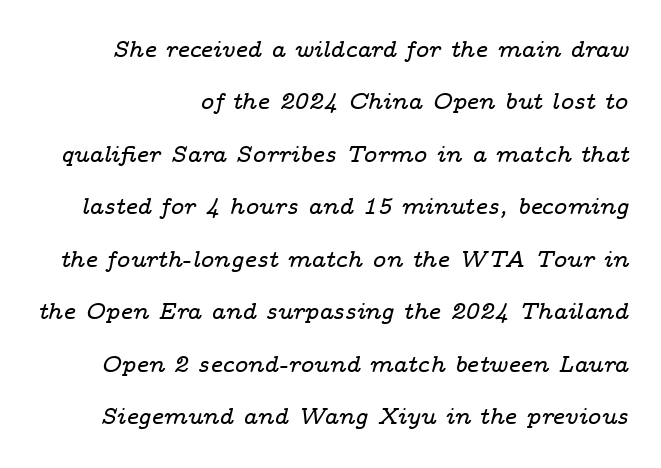
{"italic": "yes", "lean": "right", "slant_degrees": 14, "underline": "no", "line_spacing": "loose", "line_spacing_ratio": 2.28, "letter_spacing": "normal", "letter_spacing_em": 0.0, "glyph_px": 23}
